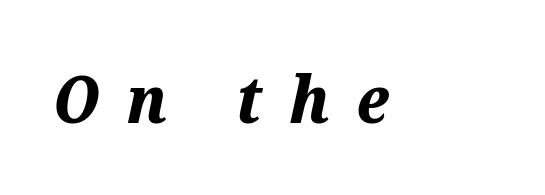
The image shows 66 px bold type, italic (leaning right); set unusually wide letter spacing (+0.41 em), not underlined; medium stroke contrast and a medium x-height.
